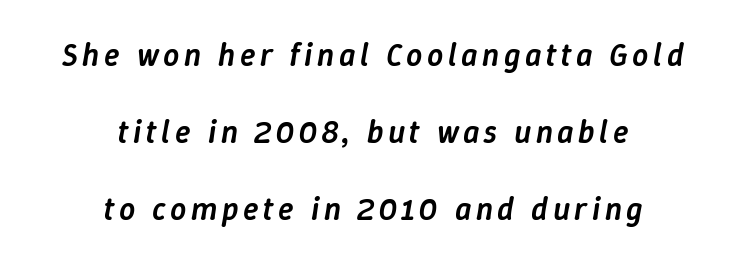
{"italic": "yes", "lean": "right", "slant_degrees": 9, "bold": "semi", "weight": "semibold", "width": "normal", "stroke_contrast": "low", "x_height": "medium", "monospaced": "no", "underline": "no", "align": "center", "line_spacing": "loose", "line_spacing_ratio": 2.41, "glyph_px": 32}
